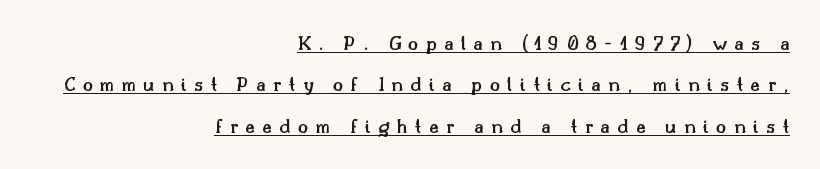
These lines stack with their right ends in a neat column. Vertical spacing — loose. This rendering features underlined lettering. This is moderately heavy type, rendered in semibold. Does the lettering tilt? It doesn't — this is upright. Someone cranked the tracking dial way up on this one.
